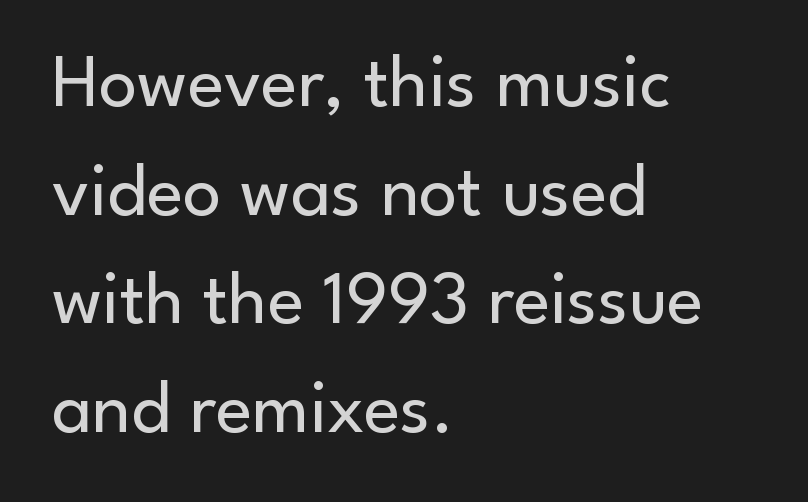
{"serif": "no", "italic": "no", "bold": "no", "weight": "regular", "width": "normal", "stroke_contrast": "low", "x_height": "small", "monospaced": "no", "underline": "no", "align": "left", "line_spacing": "normal", "line_spacing_ratio": 1.43, "letter_spacing": "normal", "letter_spacing_em": 0.0, "glyph_px": 76}
